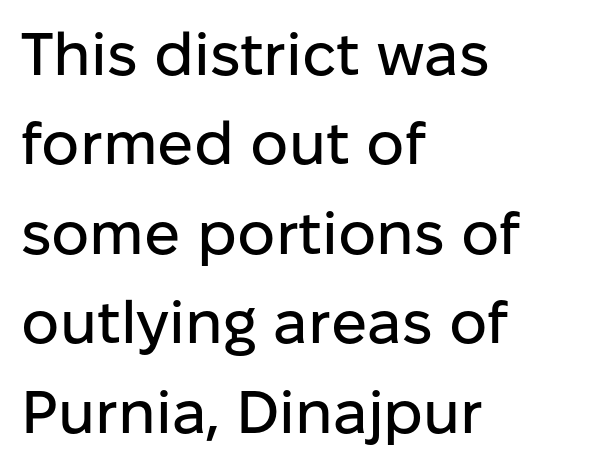
The image shows 60 px sans-serif type, upright; set left-aligned, normal line spacing (1.49x), normal letter spacing, not underlined; low stroke contrast and a medium x-height.
